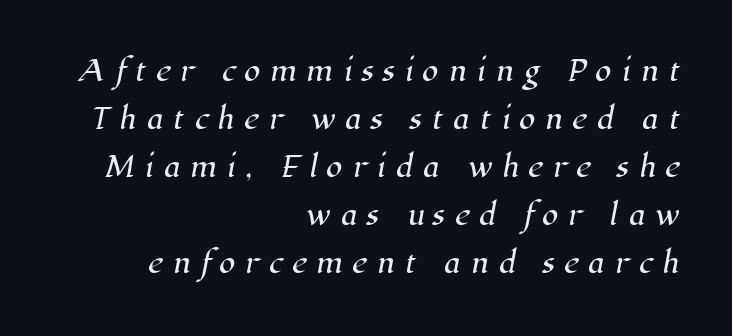
Each row of text sits above clean, open space. Students, note that the glyphs here are deliberately spaced far apart. In CSS terms this would be text-align: right.
